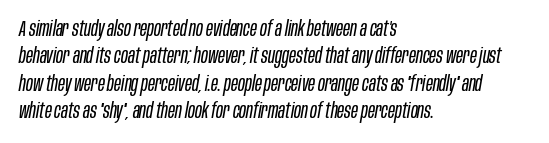
The image shows 21 px text type, italic (leaning right); set left-aligned, normal line spacing (1.3x), normal letter spacing, not underlined.
